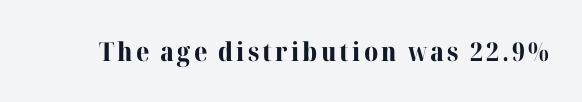
Heavy, bold letterforms. Tall strokes in this sample are plumb rather than angled. The strip under each line holds only bare page.
